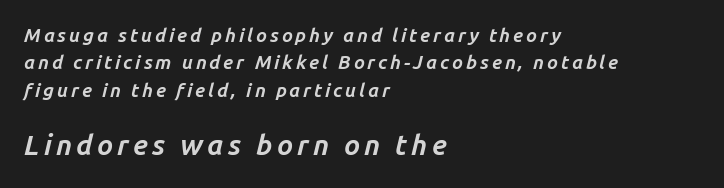
{"italic": "yes", "lean": "right", "slant_degrees": 14, "bold": "yes", "weight": "bold", "width": "normal", "stroke_contrast": "low", "x_height": "medium", "monospaced": "no", "underline": "no", "align": "left", "line_spacing": "normal", "line_spacing_ratio": 1.44, "larger_block": "second", "size_ratio": 1.47, "glyph_px": 28}
